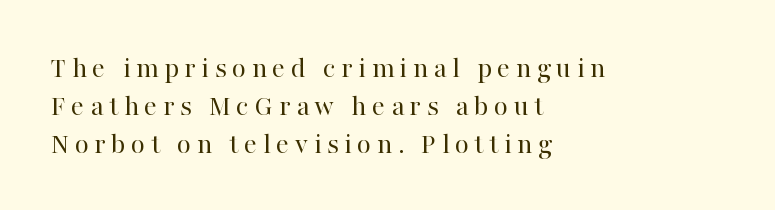
This rendering uses left alignment, leaving the right contour irregular. The passage shown is not underscored anywhere. Do the characters align in a grid? No, the font is proportional. It's the straight-up-and-down kind of type. Type style note: has serifs. The rendering uses a moderate line-height, typical for paragraphs.
